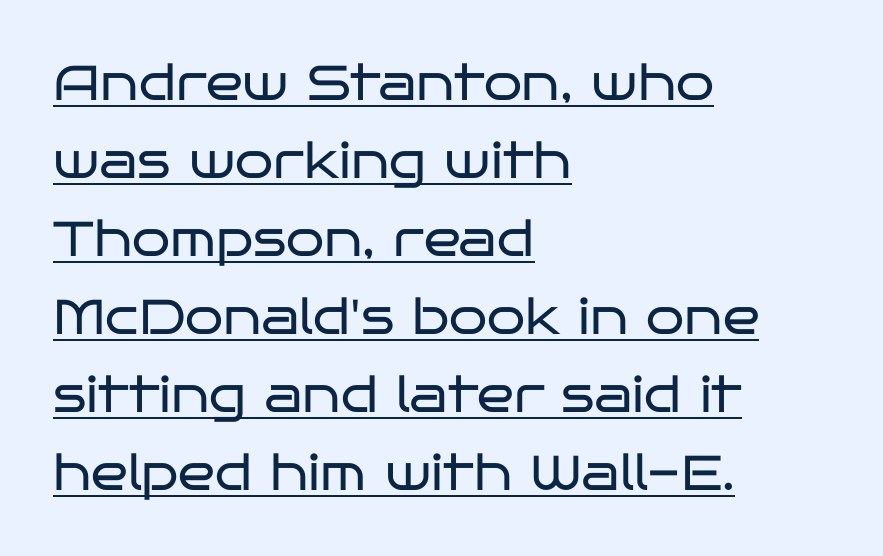
{"serif": "no", "italic": "no", "bold": "no", "weight": "regular", "width": "wide", "stroke_contrast": "low", "x_height": "large", "monospaced": "no", "underline": "yes", "align": "left", "line_spacing": "normal", "line_spacing_ratio": 1.59, "letter_spacing": "normal", "letter_spacing_em": 0.0, "glyph_px": 49}
